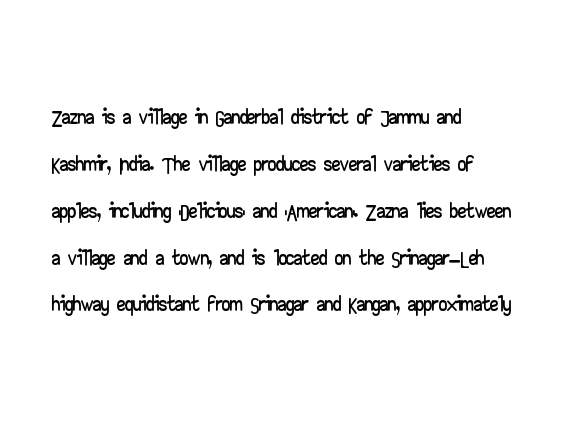
A clean baseline with only descenders dipping below it. The rendering uses a moderate line-height, typical for paragraphs. A typesetter would call this zero additional tracking. Which margin do the lines hug? The left one — the right edge is uneven. Are there feet on the stems? There aren't — it's a sans. Unlike italic type, these characters show no tilt at all.
